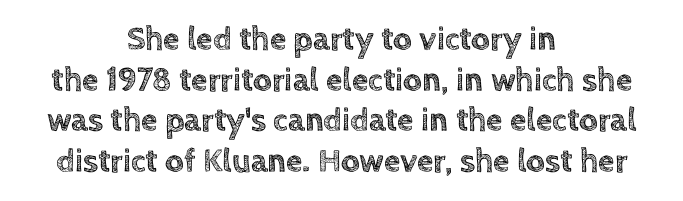
Here the glyphs are tracked normally, forming tight word shapes. The specimen reads as upright at a glance. The gap between lines stays unmarked. Which margin do the lines hug? Neither — every line sits in the middle. Character widths vary here, with narrow letters taking less room than wide ones.
